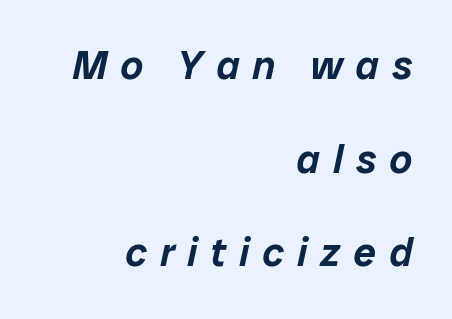
A great deal of white space separates one row of letters from the next. Characters follow at a spacing far wider than the type designer built in. Quick note: italic. The words here are not underlined. Typeset ragged left — the right edge is the straight one. This sample has the flowing, uneven cadence of proportional lettering.
